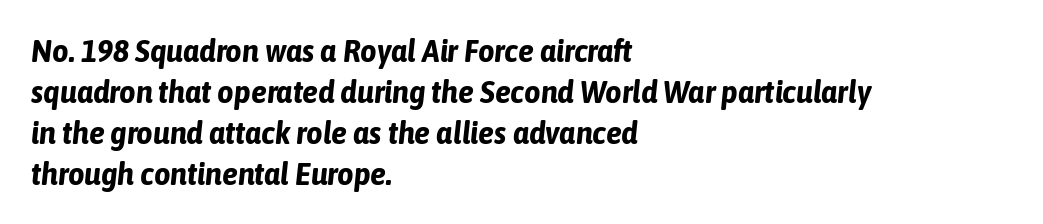
Q: Is the text bold? A: Yes.
Q: Is the text italic (slanted)? A: Yes, it leans right by about 6 degrees.
Q: Is the text underlined? A: No.
Q: How is the paragraph aligned? A: Left-aligned.
Q: Is the spacing between letters normal or unusually wide? A: Normal.
Q: Is the spacing between lines tight, normal or loose? A: Normal.
Q: Width (condensed, normal, or wide)? A: Condensed.
Q: Stroke contrast? A: Low.
Q: x-height? A: Medium.
Q: Monospaced? A: No.
